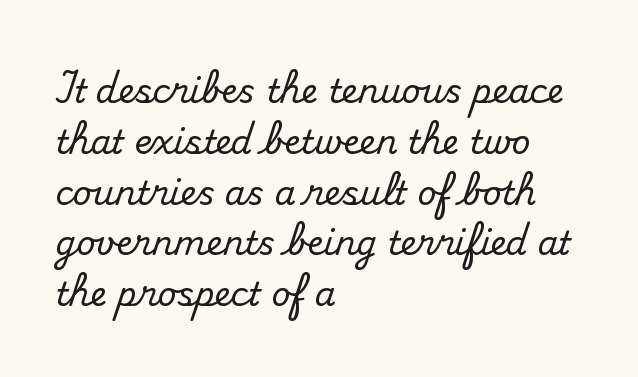
The designer left line spacing at the default. There is no visible air inserted between adjacent glyphs. Here the designer chose a conventional face with non-uniform glyph widths.
